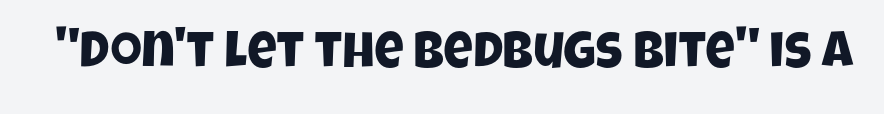
The image shows 51 px condensed sans-serif type; set normal letter spacing, not underlined; low stroke contrast and a large x-height.
